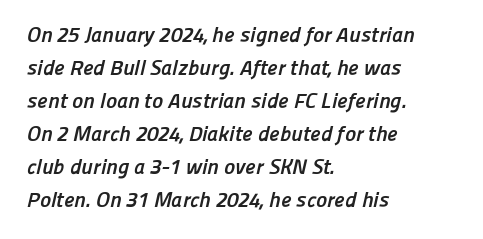
The image shows 21 px bold type; set left-aligned, normal line spacing (1.57x), normal letter spacing, not underlined.
